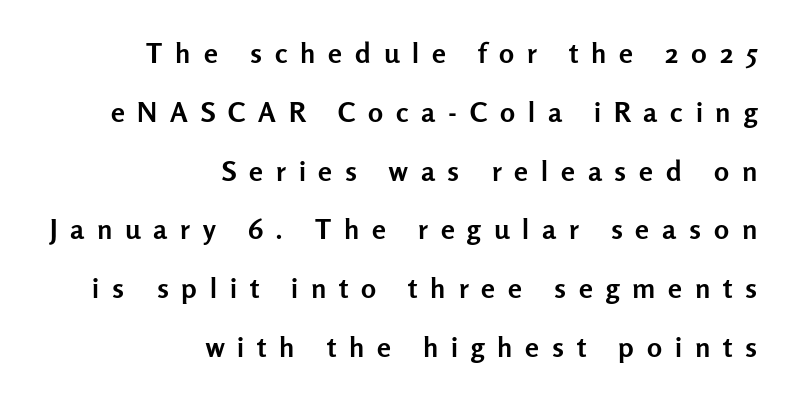
The image shows 28 px semibold sans-serif type, upright; set right-aligned, loose line spacing (2.1x), unusually wide letter spacing (+0.46 em), not underlined; low stroke contrast and a medium x-height.
